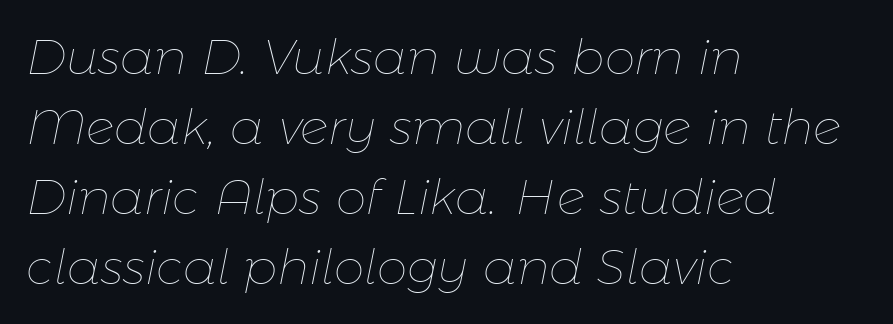
A quiet, ordinary-to-light weight characterises the typeface. Check under the words: just untouched page. Notice how the stems are inclined rather than vertical — that's the hallmark of italics. Vertical spacing — default. A typesetter would call this proportional, since set widths differ per character.
